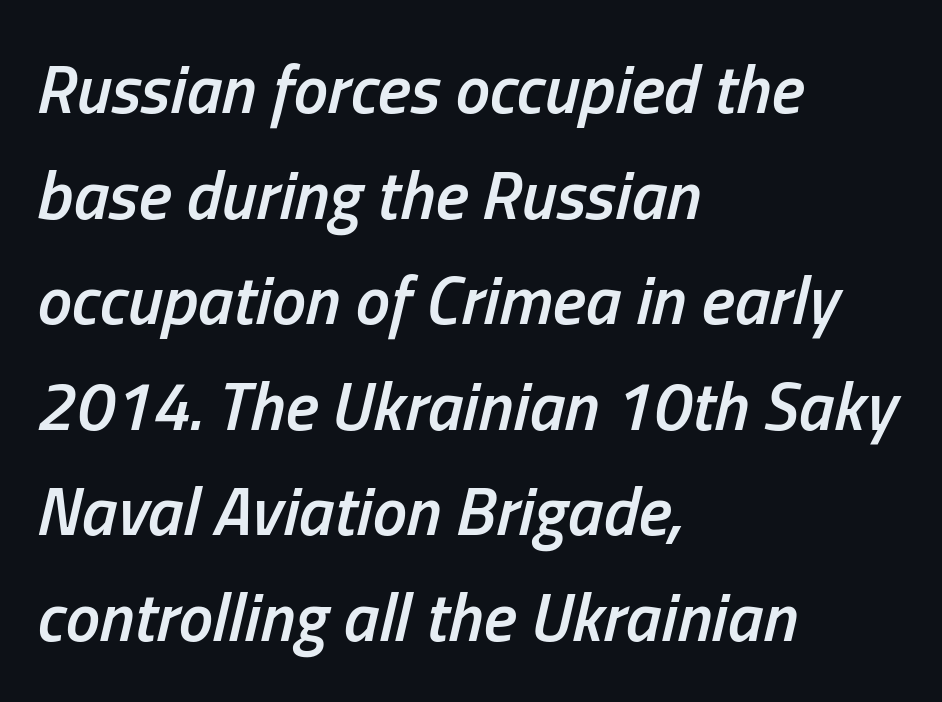
If you drew a ruler down the left edge, every line would touch it. A clean baseline with only descenders dipping below it. Think of a printed novel: that variable character pitch is what you see here. What's the leading like? Ordinary, nothing unusual. Tracking here is standard; glyphs follow each other at the usual distance. Posture: slanted.
